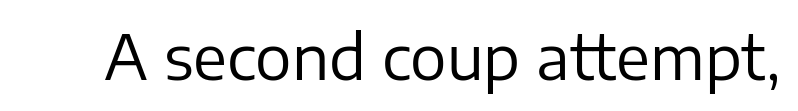
Spacing between characters is what you'd get straight out of the box. Nothing sits at the stroke ends, so this counts as sans-serif. Ascenders rise straight up at ninety degrees. The passage shown is not underscored anywhere. Summary of weight: not heavy and not bold. Proportional: the letters do not fall into vertical columns.
